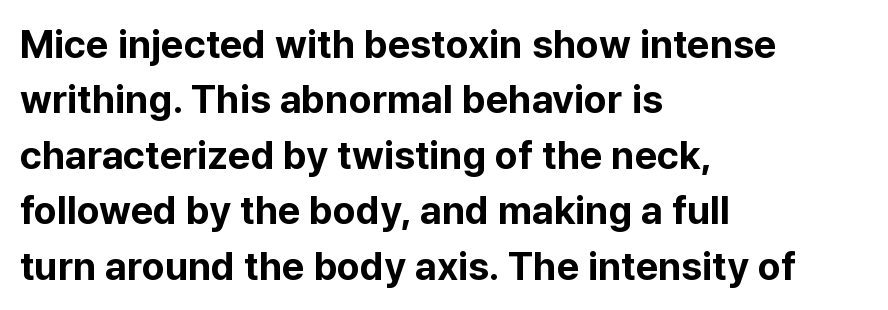
Q: Is the text bold? A: Yes.
Q: Is the text italic (slanted)? A: No, it is upright.
Q: Is the typeface a serif or a sans-serif typeface? A: Sans-serif.
Q: Is the text underlined? A: No.
Q: How is the paragraph aligned? A: Left-aligned.
Q: Is the spacing between letters normal or unusually wide? A: Normal.
Q: Is the spacing between lines tight, normal or loose? A: Normal.
Q: Width (condensed, normal, or wide)? A: Normal.
Q: Stroke contrast? A: Low.
Q: x-height? A: Medium.
Q: Monospaced? A: No.
